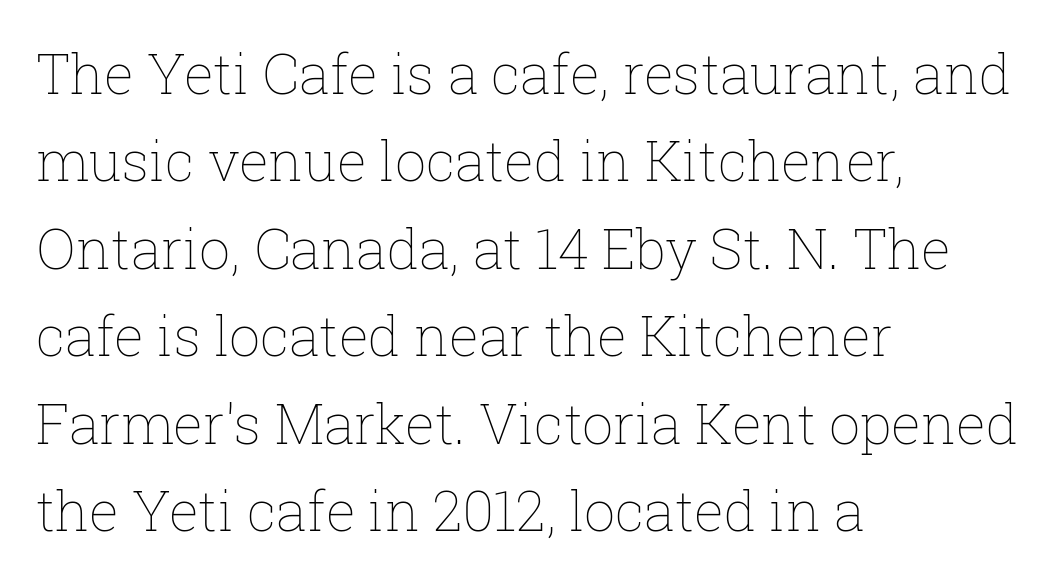
Q: Is the text bold? A: No.
Q: Is the text italic (slanted)? A: No, it is upright.
Q: Is the text underlined? A: No.
Q: How is the paragraph aligned? A: Left-aligned.
Q: Is the spacing between letters normal or unusually wide? A: Normal.
Q: Is the spacing between lines tight, normal or loose? A: Normal.
Q: Width (condensed, normal, or wide)? A: Normal.
Q: Stroke contrast? A: Low.
Q: x-height? A: Medium.
Q: Monospaced? A: No.
